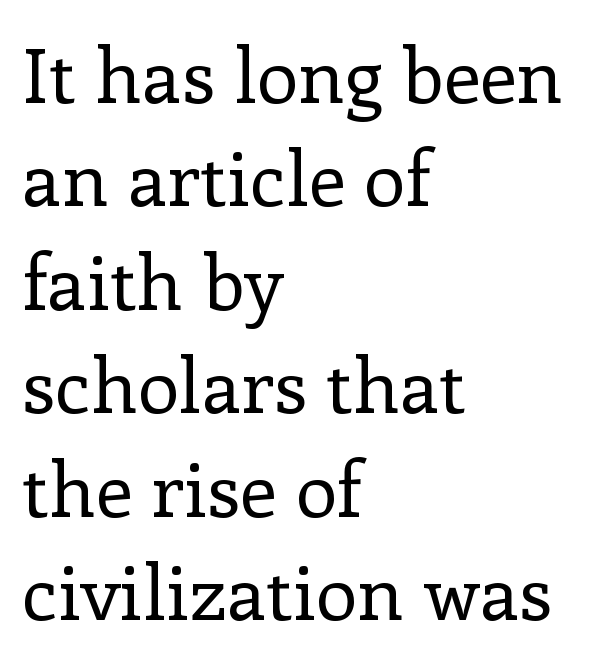
{"serif": "yes", "italic": "no", "bold": "no", "weight": "regular", "width": "normal", "stroke_contrast": "low", "x_height": "medium", "monospaced": "no", "underline": "no", "align": "left", "line_spacing": "normal", "line_spacing_ratio": 1.38, "letter_spacing": "normal", "letter_spacing_em": 0.0, "glyph_px": 75}
